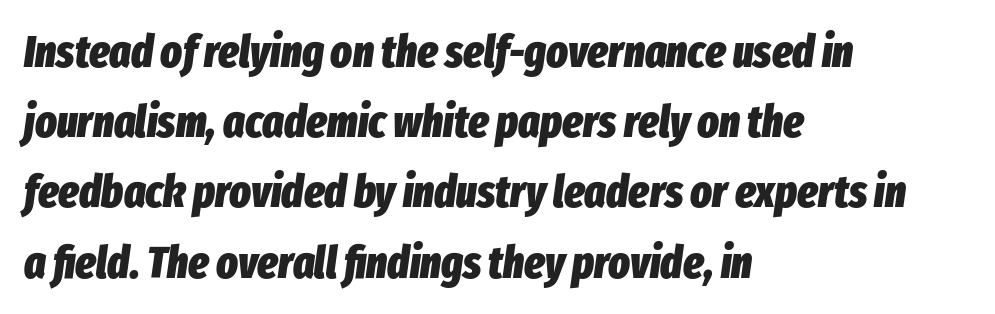
Q: Is the text bold? A: Yes.
Q: Is the text italic (slanted)? A: Yes, it leans right by about 8 degrees.
Q: Is the text underlined? A: No.
Q: How is the paragraph aligned? A: Left-aligned.
Q: Is the spacing between letters normal or unusually wide? A: Normal.
Q: Is the spacing between lines tight, normal or loose? A: Normal.
Q: Width (condensed, normal, or wide)? A: Condensed.
Q: Stroke contrast? A: Low.
Q: x-height? A: Medium.
Q: Monospaced? A: No.
